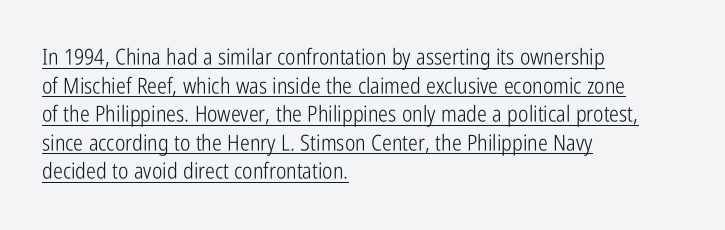
Students, observe the line beneath the letters — that is underlining. Line starts are locked; line ends wander. The vertical gap from one line to the next is medium. The lettering holds an erect, upright posture throughout. The passage shown has conventional tracking throughout. The letters look calm and open, with moderate or lighter stems.
